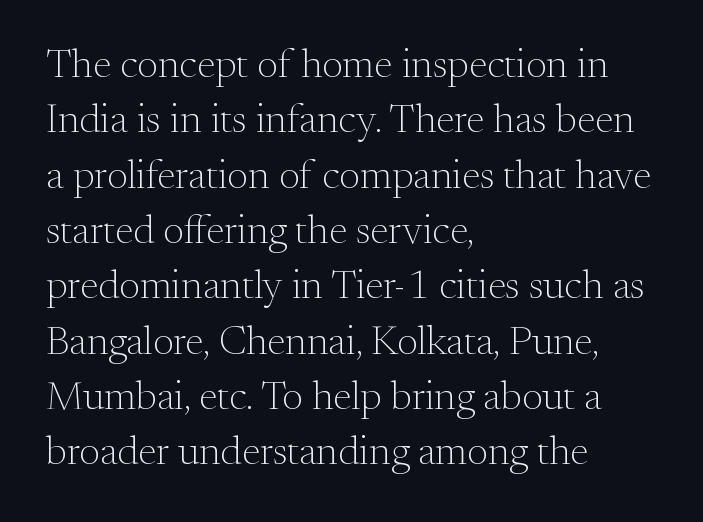
{"serif": "yes", "italic": "no", "bold": "no", "weight": "light", "width": "normal", "stroke_contrast": "medium", "x_height": "small", "monospaced": "no", "underline": "no", "align": "left", "line_spacing": "normal", "line_spacing_ratio": 1.35, "letter_spacing": "normal", "letter_spacing_em": 0.0, "glyph_px": 41}
